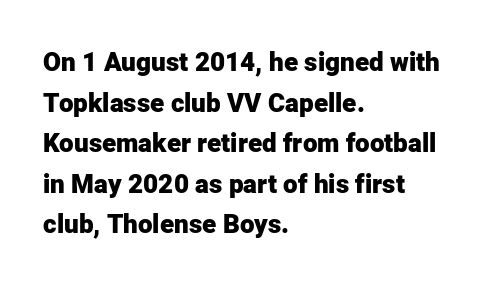
{"italic": "no", "bold": "yes", "underline": "no", "align": "left", "line_spacing": "normal", "line_spacing_ratio": 1.56, "letter_spacing": "normal", "letter_spacing_em": 0.0, "glyph_px": 26}
